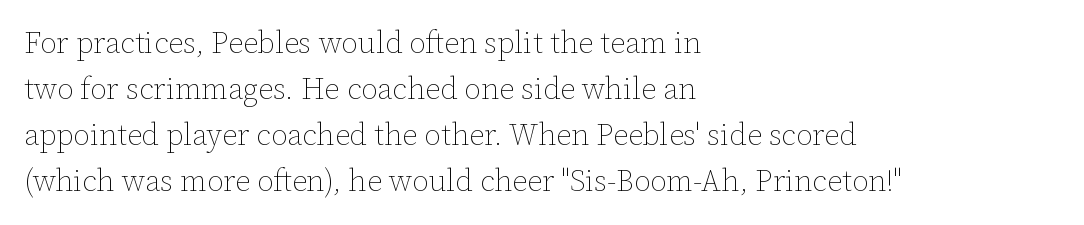
The image shows 30 px thin type, upright; set left-aligned, normal line spacing (1.53x), normal letter spacing, not underlined; low stroke contrast and a medium x-height.
